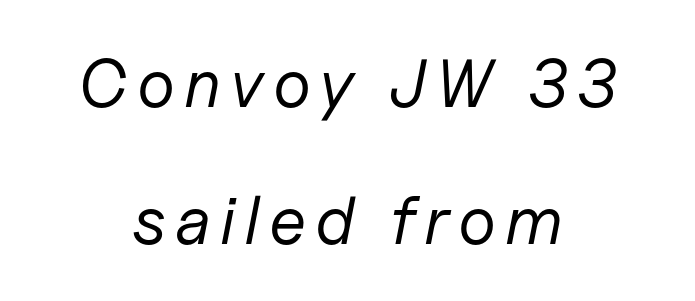
{"italic": "yes", "lean": "right", "slant_degrees": 11, "bold": "no", "weight": "regular", "width": "normal", "stroke_contrast": "low", "x_height": "medium", "monospaced": "no", "underline": "no", "align": "center", "line_spacing": "loose", "line_spacing_ratio": 2.01, "glyph_px": 68}
